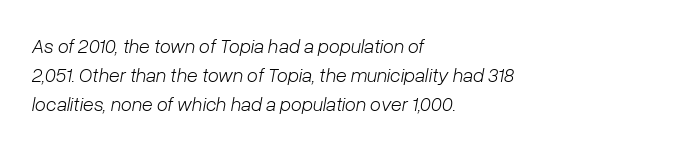
The image shows 20 px text type, italic (leaning right); set left-aligned, normal line spacing (1.46x), normal letter spacing, not underlined.
